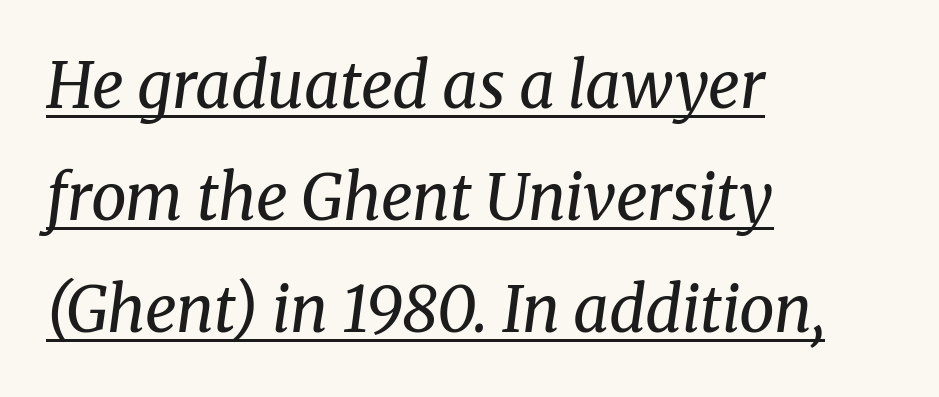
The image shows 63 px regular-weight serif type, italic (leaning right); set left-aligned, line spacing 1.78x, normal letter spacing, underlined; medium stroke contrast and a medium x-height.
